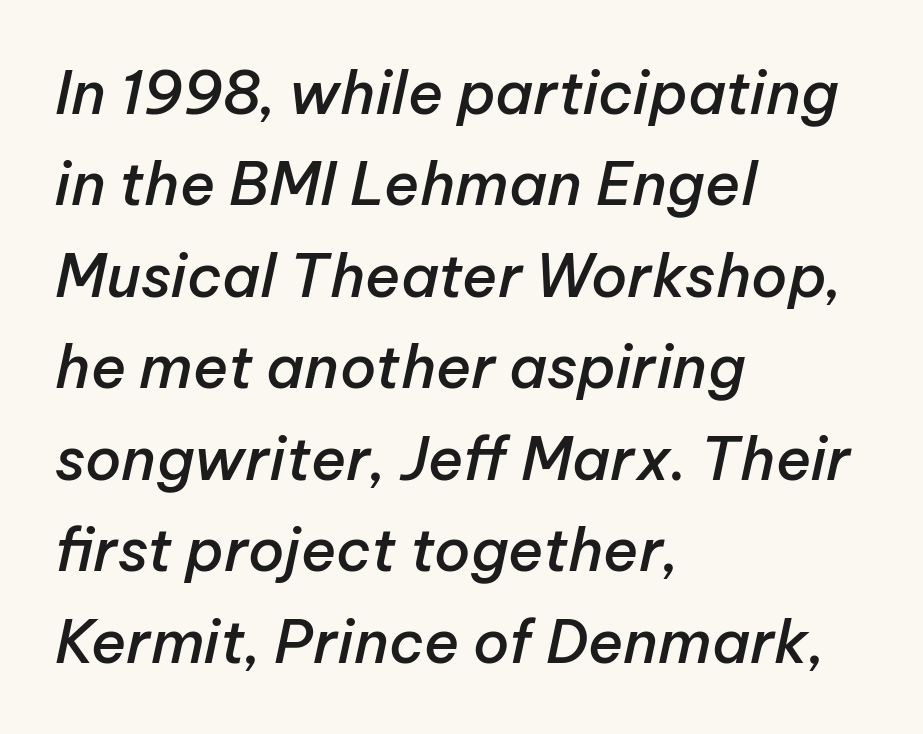
Visually the block forms a straight wall on the left and a jagged coastline on the right. Notice the strokes are somewhat thickened but not fully heavy: this is a semibold. Vertically, the passage feels balanced, rows spaced as you'd expect. Only glyphs here, with clear space below each row.
